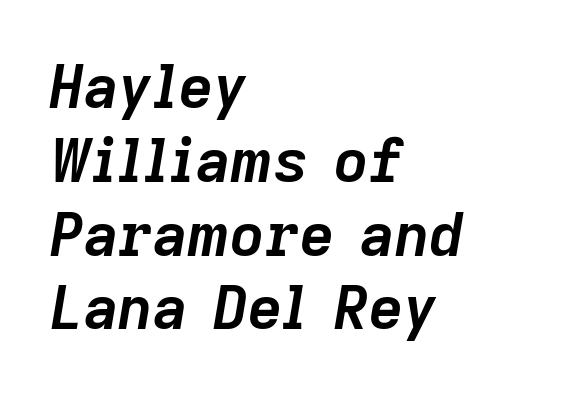
The gap between lines stays unmarked. Each letter keeps its own natural width here, so spacing adapts to shape. The tracking reads as untouched default to a designer's eye. The ragged edge is on the right, which tells us the setting is flush left. Students, this is bold: see how much ink each stroke carries. Would a proofreader flag this as italicized? Yes.
